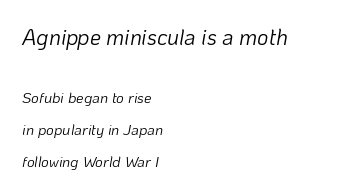
{"italic": "yes", "lean": "right", "slant_degrees": 10, "bold": "no", "underline": "no", "align": "left", "line_spacing": "loose", "line_spacing_ratio": 2.15, "letter_spacing": "normal", "letter_spacing_em": 0.0, "larger_block": "first", "size_ratio": 1.47, "glyph_px": 22}
